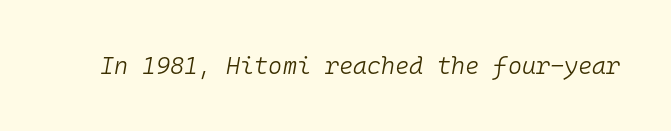
Q: Is the text bold? A: No.
Q: Is the text italic (slanted)? A: Yes, it leans right by about 10 degrees.
Q: Is the text underlined? A: No.
Q: Is the spacing between letters normal or unusually wide? A: Normal.
